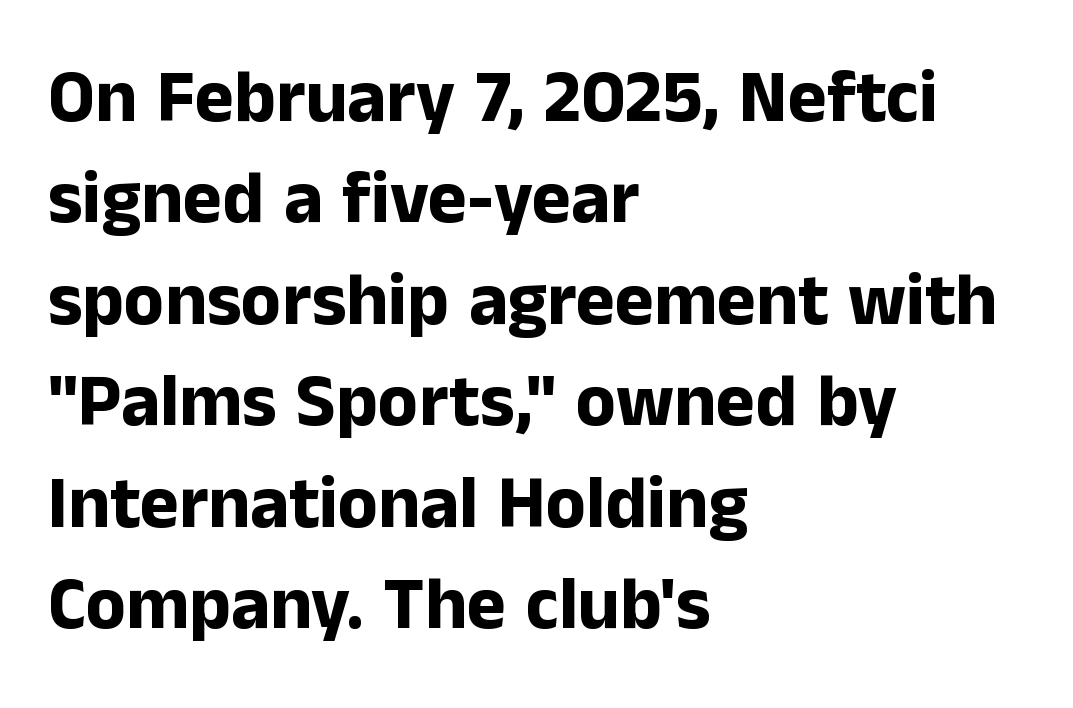
{"serif": "no", "italic": "no", "bold": "yes", "weight": "bold", "width": "normal", "stroke_contrast": "low", "x_height": "medium", "monospaced": "no", "underline": "no", "align": "left", "line_spacing": "normal", "line_spacing_ratio": 1.37, "letter_spacing": "normal", "letter_spacing_em": 0.0, "glyph_px": 74}
